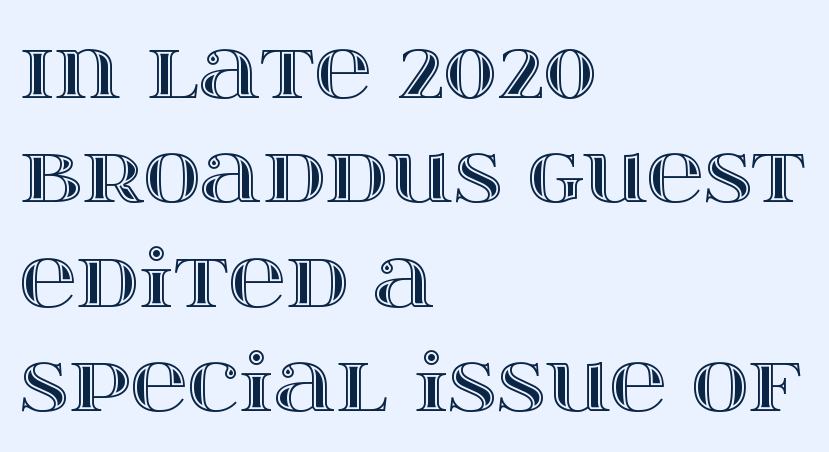
Q: Is the text italic (slanted)? A: No, it is upright.
Q: Is the text underlined? A: No.
Q: How is the paragraph aligned? A: Left-aligned.
Q: Is the spacing between letters normal or unusually wide? A: Normal.
Q: Is the spacing between lines tight, normal or loose? A: Normal.
Q: Width (condensed, normal, or wide)? A: Wide.
Q: x-height? A: Large.
Q: Monospaced? A: No.
